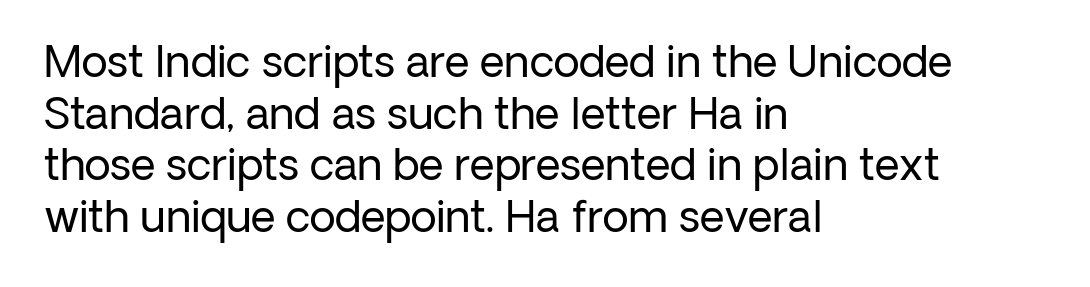
The image shows 43 px regular-weight sans-serif type, upright; set left-aligned, line spacing 1.2x, normal letter spacing, not underlined; low stroke contrast and a medium x-height.
